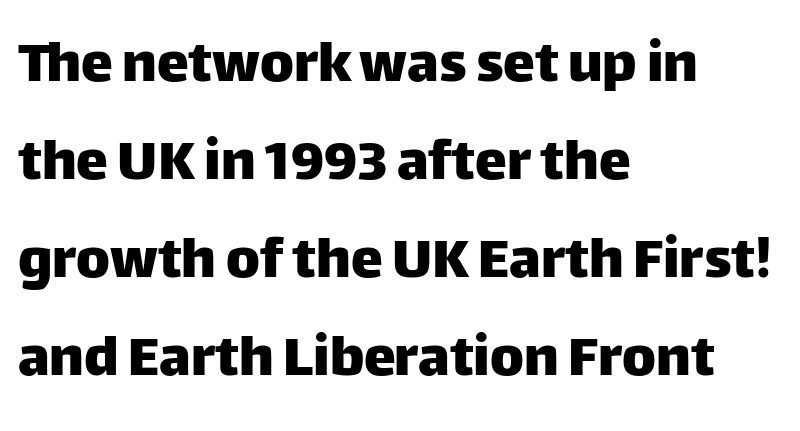
{"serif": "no", "italic": "no", "width": "normal", "stroke_contrast": "low", "x_height": "large", "monospaced": "no", "underline": "no", "align": "left", "line_spacing": "normal", "line_spacing_ratio": 1.53, "letter_spacing": "normal", "letter_spacing_em": 0.0, "glyph_px": 64}
